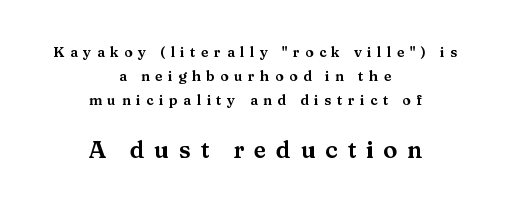
These lines have a slow, spaced-out rhythm from letter to letter. Has an underline been added? It has not. These lines were composed using upright roman letters. The lines are quadded center. You get the small type first, then a jump to larger type.
